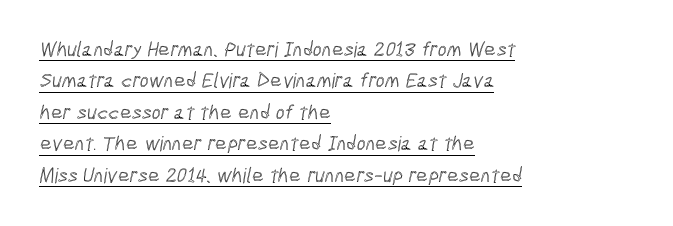
Q: Is the text underlined? A: Yes.
Q: How is the paragraph aligned? A: Left-aligned.
Q: Is the spacing between letters normal or unusually wide? A: Normal.
Q: Is the spacing between lines tight, normal or loose? A: Normal.
